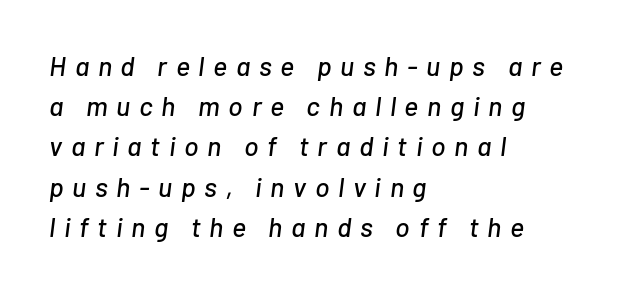
Posture: slanted. Line starts are locked; line ends wander. If you measured baseline to baseline, you'd find a middling distance. Tracking here is generous; glyphs stand well apart from one another. Quick note: underline off.
